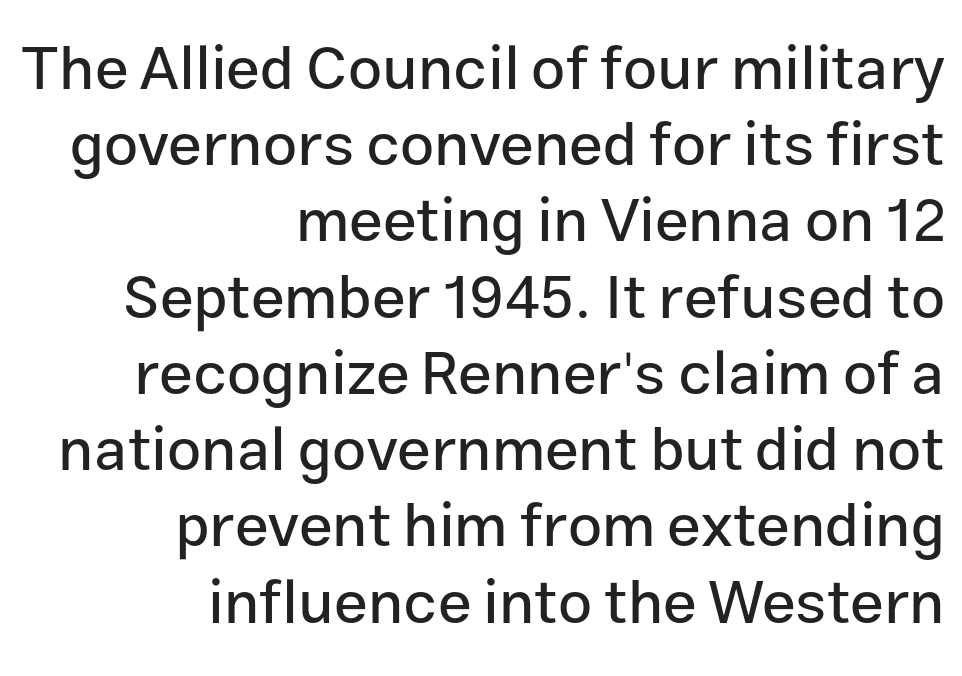
Q: Is the text italic (slanted)? A: No, it is upright.
Q: Is the typeface a serif or a sans-serif typeface? A: Sans-serif.
Q: Is the text underlined? A: No.
Q: How is the paragraph aligned? A: Right-aligned.
Q: Is the spacing between letters normal or unusually wide? A: Normal.
Q: Is the spacing between lines tight, normal or loose? A: Normal.
Q: Width (condensed, normal, or wide)? A: Normal.
Q: Stroke contrast? A: Low.
Q: x-height? A: Medium.
Q: Monospaced? A: No.
